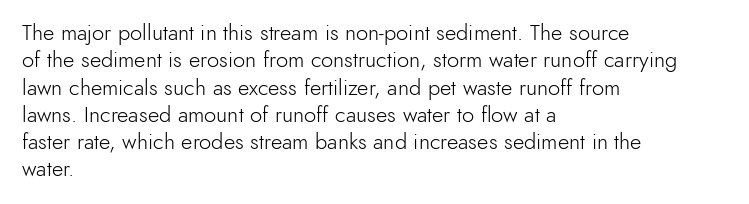
Rendered with straight, roman letterforms. Weight: not bold — regular or lighter. Words appear dense and cohesive because spacing is normal. Horizontal alignment here is leftward, the default for most running prose. A clean baseline with only descenders dipping below it.
